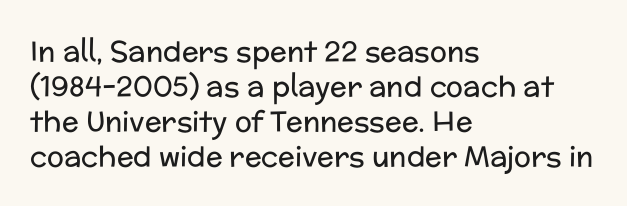
The image shows 28 px regular-weight sans-serif type, upright; set left-aligned, normal line spacing (1.25x), normal letter spacing, not underlined; low stroke contrast and a medium x-height.
